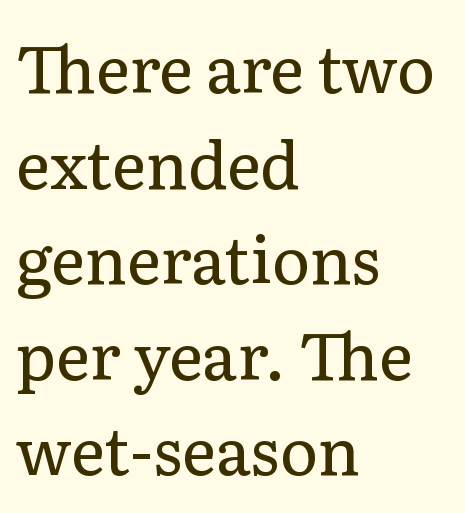
Q: Is the text bold? A: No.
Q: Is the text italic (slanted)? A: No, it is upright.
Q: Is the typeface a serif or a sans-serif typeface? A: Serif.
Q: Is the text underlined? A: No.
Q: How is the paragraph aligned? A: Left-aligned.
Q: Is the spacing between letters normal or unusually wide? A: Normal.
Q: Is the spacing between lines tight, normal or loose? A: Normal.
Q: Width (condensed, normal, or wide)? A: Normal.
Q: Stroke contrast? A: Low.
Q: x-height? A: Medium.
Q: Monospaced? A: No.
